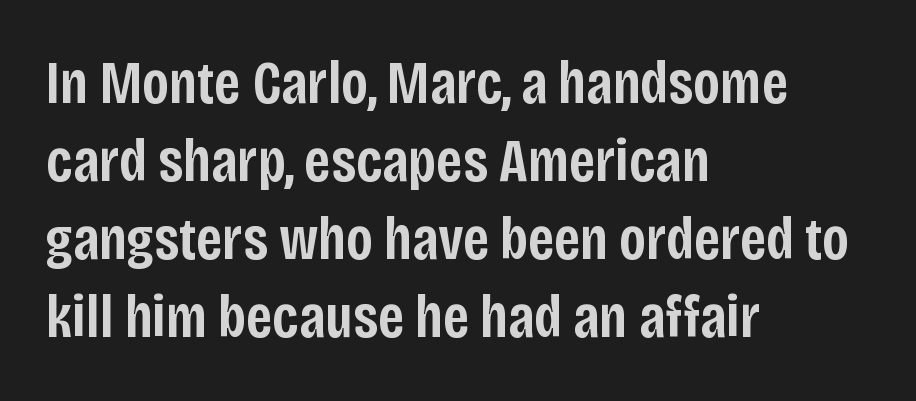
The image shows 61 px semibold, condensed sans-serif type, upright; set left-aligned, normal line spacing (1.28x), normal letter spacing, not underlined; low stroke contrast and a large x-height.
